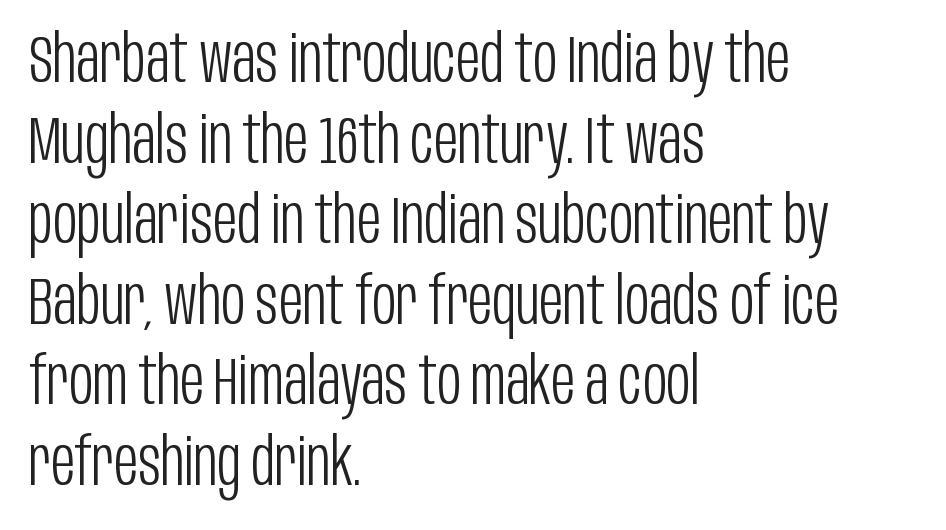
Q: Is the text bold? A: No.
Q: Is the text italic (slanted)? A: No, it is upright.
Q: Is the typeface a serif or a sans-serif typeface? A: Sans-serif.
Q: Is the text underlined? A: No.
Q: How is the paragraph aligned? A: Left-aligned.
Q: Is the spacing between letters normal or unusually wide? A: Normal.
Q: Width (condensed, normal, or wide)? A: Condensed.
Q: Stroke contrast? A: Low.
Q: x-height? A: Large.
Q: Monospaced? A: No.
